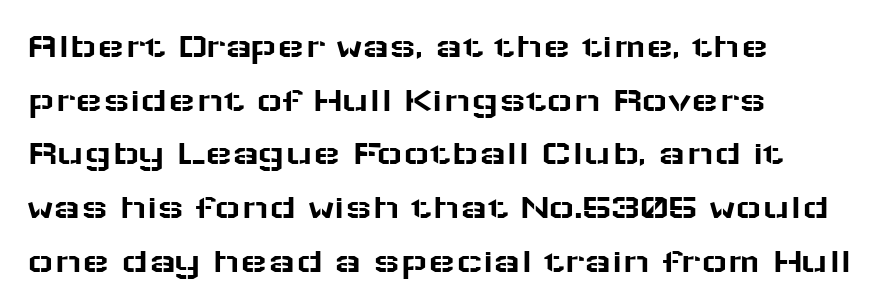
The image shows 36 px wide sans-serif type, upright; set left-aligned, normal line spacing (1.49x), normal letter spacing, not underlined; low stroke contrast and a medium x-height.
